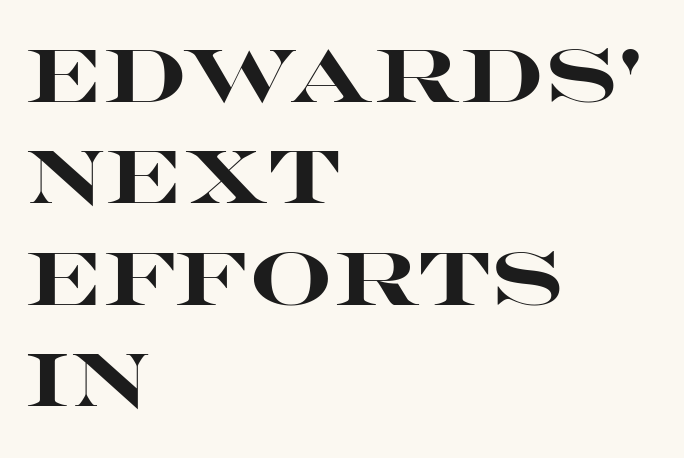
Q: Is the text bold? A: Yes.
Q: Is the text italic (slanted)? A: No, it is upright.
Q: Is the typeface a serif or a sans-serif typeface? A: Serif.
Q: Is the text underlined? A: No.
Q: How is the paragraph aligned? A: Left-aligned.
Q: Is the spacing between letters normal or unusually wide? A: Normal.
Q: Is the spacing between lines tight, normal or loose? A: Normal.
Q: Width (condensed, normal, or wide)? A: Wide.
Q: Stroke contrast? A: High.
Q: x-height? A: Large.
Q: Monospaced? A: No.
